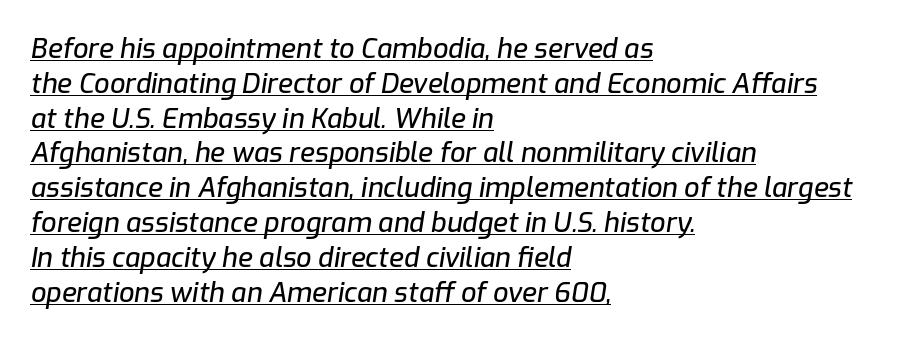
{"italic": "yes", "lean": "right", "slant_degrees": 9, "underline": "yes", "align": "left", "line_spacing": "normal", "line_spacing_ratio": 1.29, "letter_spacing": "normal", "letter_spacing_em": 0.0, "glyph_px": 27}
